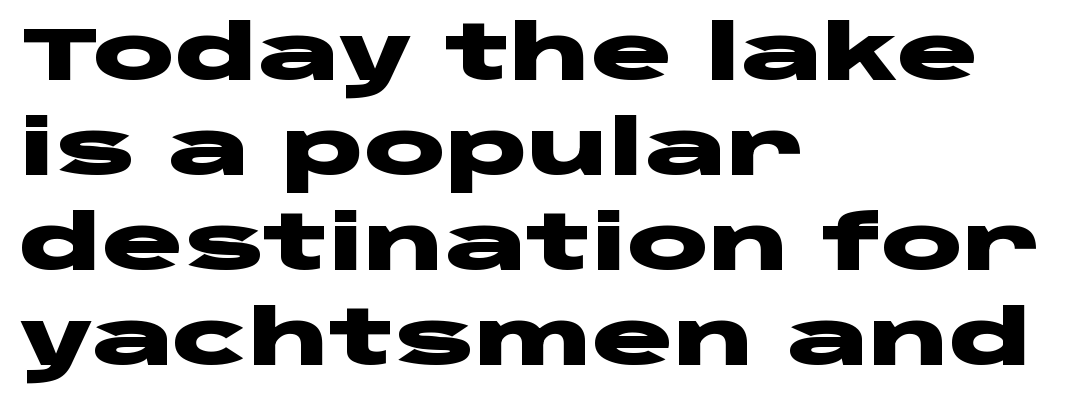
{"serif": "no", "italic": "no", "bold": "yes", "weight": "heavy", "width": "wide", "stroke_contrast": "low", "x_height": "large", "monospaced": "no", "underline": "no", "align": "left", "line_spacing": "normal", "line_spacing_ratio": 1.25, "letter_spacing": "normal", "letter_spacing_em": 0.0, "glyph_px": 76}
